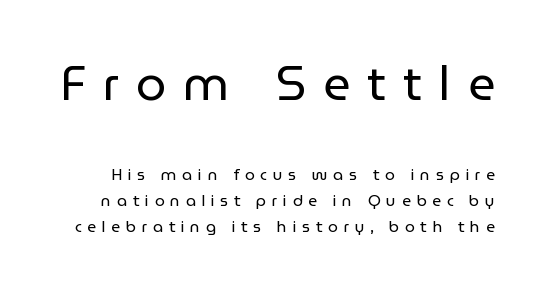
Q: Is the text bold? A: No.
Q: Is the text italic (slanted)? A: No, it is upright.
Q: Is the typeface a serif or a sans-serif typeface? A: Sans-serif.
Q: Is the text underlined? A: No.
Q: Is the spacing between letters normal or unusually wide? A: Unusually wide.
Q: Is the spacing between lines tight, normal or loose? A: Normal.
Q: Which block of text is set in a larger size, the first (top) or the second (bottom)? A: The first (top) one.
Q: Width (condensed, normal, or wide)? A: Normal.
Q: Stroke contrast? A: Low.
Q: x-height? A: Medium.
Q: Monospaced? A: No.
